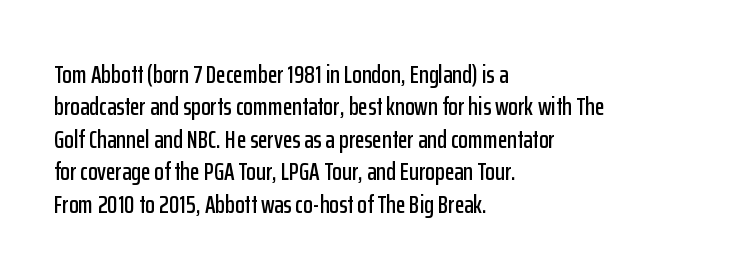
{"italic": "no", "underline": "no", "align": "left", "line_spacing": "normal", "line_spacing_ratio": 1.3, "letter_spacing": "normal", "letter_spacing_em": 0.0, "glyph_px": 25}
